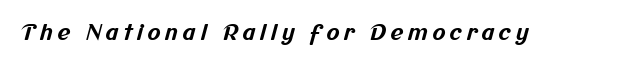
Q: Is the text bold? A: Yes.
Q: Is the text underlined? A: No.
Q: Is the spacing between letters normal or unusually wide? A: Unusually wide.
